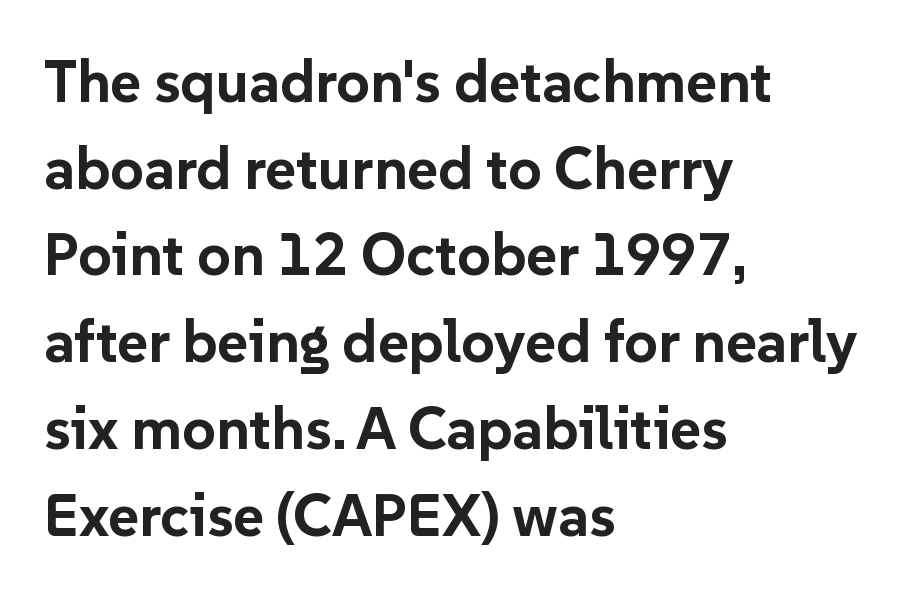
{"serif": "no", "italic": "no", "bold": "yes", "weight": "bold", "width": "normal", "stroke_contrast": "low", "x_height": "medium", "monospaced": "no", "underline": "no", "align": "left", "line_spacing": "normal", "line_spacing_ratio": 1.47, "letter_spacing": "normal", "letter_spacing_em": 0.0, "glyph_px": 59}
